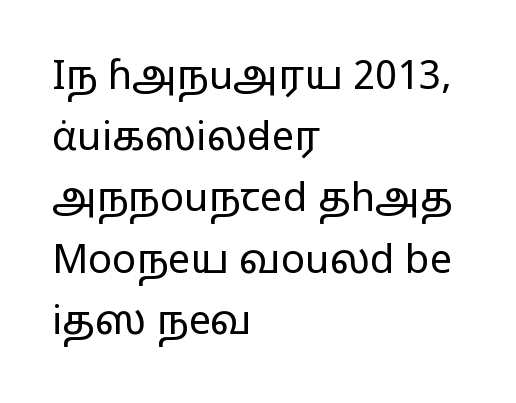
Q: Is the text bold? A: No.
Q: Is the text italic (slanted)? A: No, it is upright.
Q: Is the typeface a serif or a sans-serif typeface? A: Sans-serif.
Q: Is the text underlined? A: No.
Q: How is the paragraph aligned? A: Left-aligned.
Q: Is the spacing between letters normal or unusually wide? A: Normal.
Q: Is the spacing between lines tight, normal or loose? A: Normal.
Q: Width (condensed, normal, or wide)? A: Wide.
Q: Stroke contrast? A: Low.
Q: x-height? A: Medium.
Q: Monospaced? A: No.
